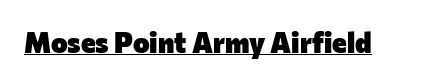
{"serif": "no", "italic": "no", "bold": "yes", "weight": "heavy", "width": "normal", "stroke_contrast": "low", "x_height": "medium", "monospaced": "no", "underline": "yes", "letter_spacing": "normal", "letter_spacing_em": 0.0, "glyph_px": 28}
